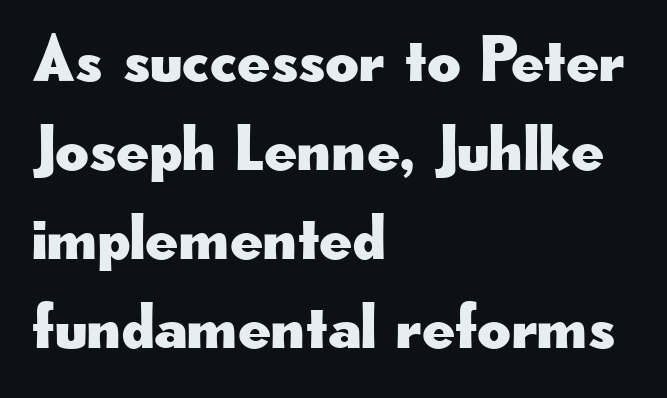
Q: Is the text italic (slanted)? A: No, it is upright.
Q: Is the typeface a serif or a sans-serif typeface? A: Sans-serif.
Q: Is the text underlined? A: No.
Q: How is the paragraph aligned? A: Left-aligned.
Q: Is the spacing between letters normal or unusually wide? A: Normal.
Q: Is the spacing between lines tight, normal or loose? A: Normal.
Q: Width (condensed, normal, or wide)? A: Wide.
Q: Stroke contrast? A: Low.
Q: x-height? A: Small.
Q: Monospaced? A: No.
